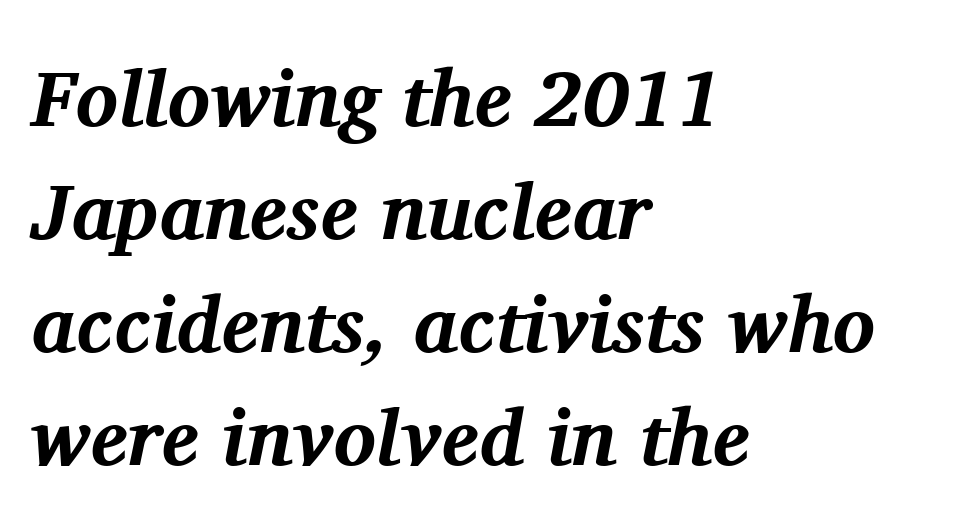
Q: Is the text bold? A: Yes.
Q: Is the text italic (slanted)? A: Yes, it leans right by about 11 degrees.
Q: Is the typeface a serif or a sans-serif typeface? A: Serif.
Q: Is the text underlined? A: No.
Q: How is the paragraph aligned? A: Left-aligned.
Q: Is the spacing between letters normal or unusually wide? A: Normal.
Q: Is the spacing between lines tight, normal or loose? A: Normal.
Q: Width (condensed, normal, or wide)? A: Normal.
Q: Stroke contrast? A: Medium.
Q: x-height? A: Medium.
Q: Monospaced? A: No.
